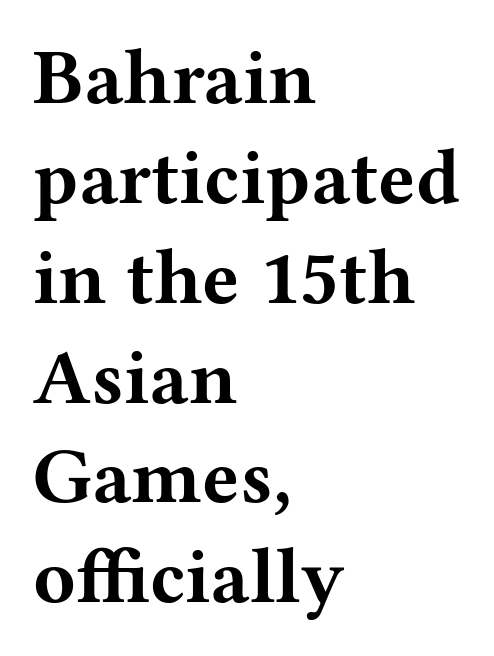
The image shows 78 px bold, wide serif type, upright; set left-aligned, normal line spacing (1.28x), normal letter spacing, not underlined; medium stroke contrast and a medium x-height.
